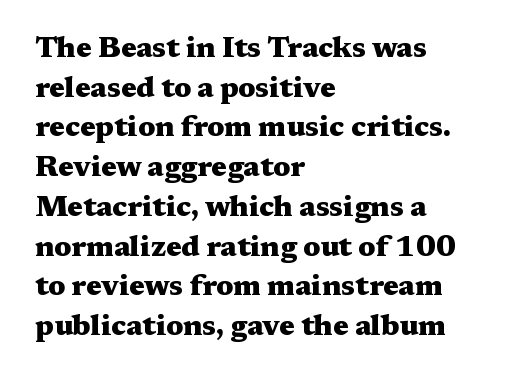
{"serif": "yes", "italic": "no", "bold": "yes", "weight": "heavy", "width": "wide", "stroke_contrast": "medium", "x_height": "medium", "monospaced": "no", "underline": "no", "align": "left", "line_spacing": "normal", "line_spacing_ratio": 1.37, "letter_spacing": "normal", "letter_spacing_em": 0.0, "glyph_px": 29}
